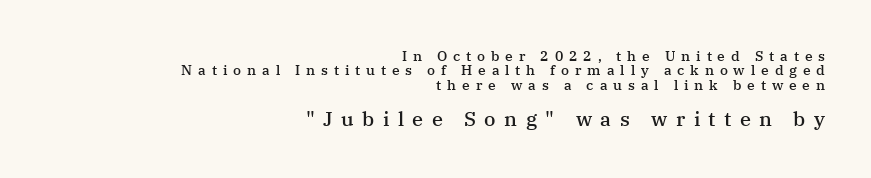
{"italic": "no", "bold": "semi", "underline": "no", "align": "right", "line_spacing": "tight", "line_spacing_ratio": 1.02, "letter_spacing": "wide", "letter_spacing_em": 0.42, "larger_block": "second", "size_ratio": 1.43, "glyph_px": 20}
